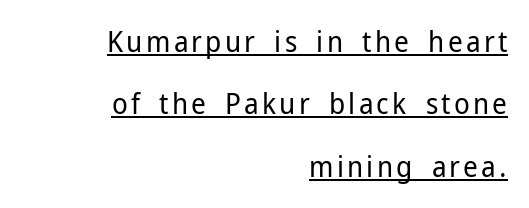
{"serif": "no", "italic": "no", "bold": "no", "weight": "regular", "width": "normal", "stroke_contrast": "low", "x_height": "medium", "monospaced": "no", "underline": "yes", "align": "right", "line_spacing": "loose", "line_spacing_ratio": 2.15, "glyph_px": 29}
